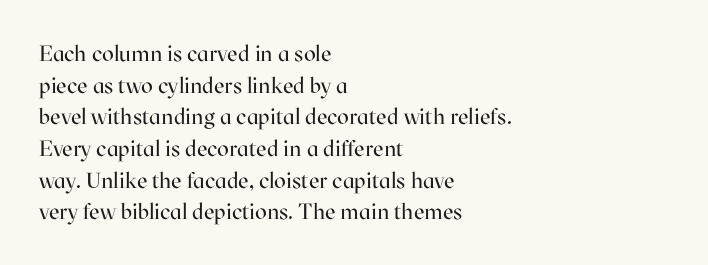
The image shows 22 px text type, upright; set left-aligned, normal line spacing (1.44x), normal letter spacing, not underlined.
